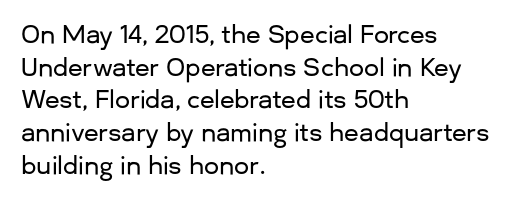
Q: Is the text italic (slanted)? A: No, it is upright.
Q: Is the text underlined? A: No.
Q: How is the paragraph aligned? A: Left-aligned.
Q: Is the spacing between letters normal or unusually wide? A: Normal.
Q: Is the spacing between lines tight, normal or loose? A: Normal.
